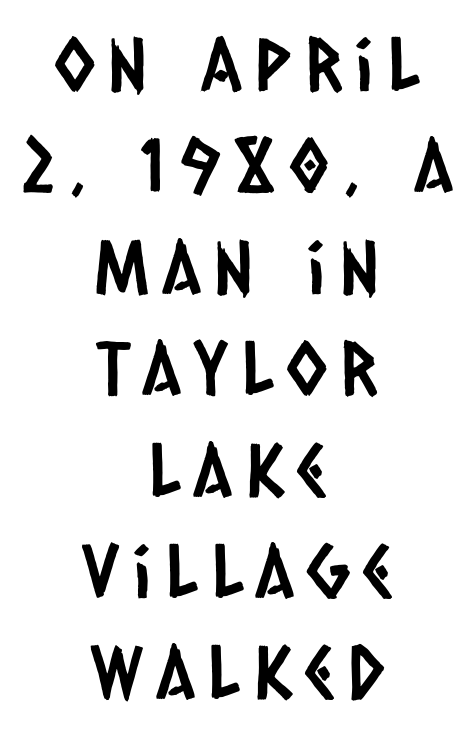
The face used here is proportionally spaced, like ordinary book or web type. A student would call this center alignment; a typographer would say set centered. The area under the type is left untouched. To sum up the face: it is a sans, with no serifs. Does the leading feel generous? No, just average.
